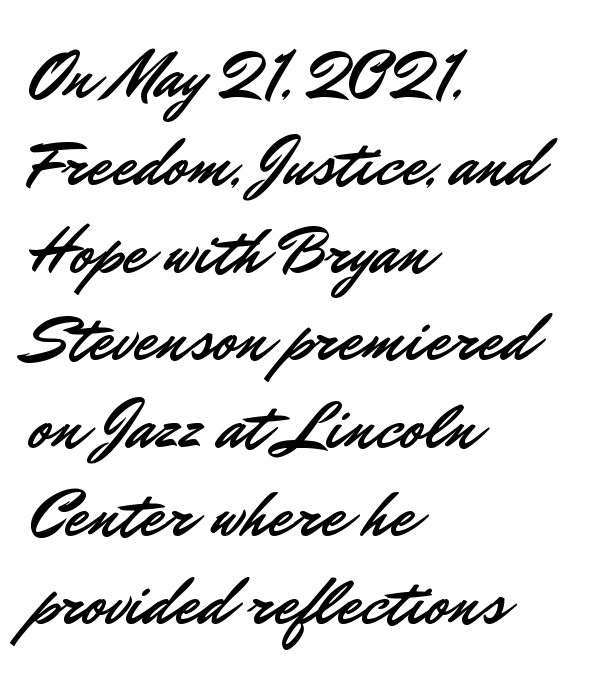
The image shows 67 px sans-serif type; set left-aligned, normal line spacing (1.31x), normal letter spacing, not underlined; low stroke contrast and a small x-height.
